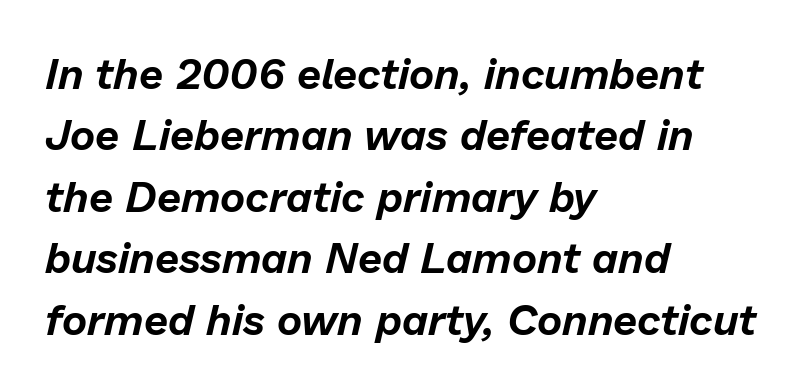
Q: Is the text italic (slanted)? A: Yes, it leans right by about 13 degrees.
Q: Is the text underlined? A: No.
Q: How is the paragraph aligned? A: Left-aligned.
Q: Is the spacing between letters normal or unusually wide? A: Normal.
Q: Is the spacing between lines tight, normal or loose? A: Normal.
Q: Width (condensed, normal, or wide)? A: Normal.
Q: Stroke contrast? A: Low.
Q: x-height? A: Medium.
Q: Monospaced? A: No.
